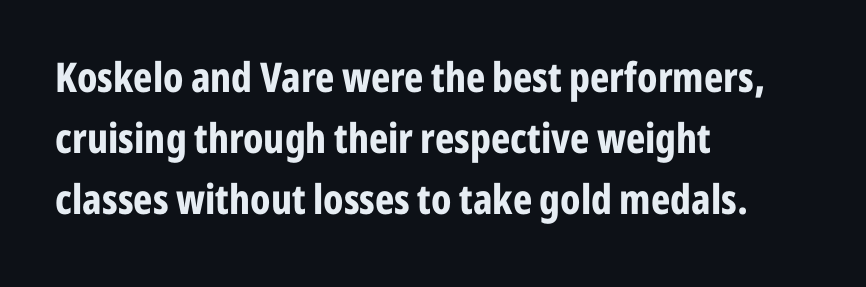
{"serif": "no", "italic": "no", "bold": "yes", "weight": "bold", "width": "condensed", "stroke_contrast": "low", "x_height": "medium", "monospaced": "no", "underline": "no", "align": "left", "line_spacing": "normal", "line_spacing_ratio": 1.49, "letter_spacing": "normal", "letter_spacing_em": 0.0, "glyph_px": 41}
